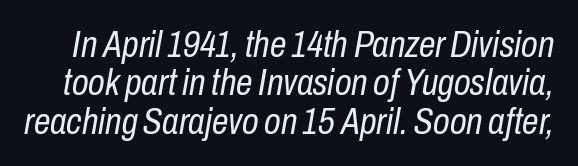
{"italic": "yes", "lean": "right", "slant_degrees": 10, "bold": "no", "weight": "regular", "width": "condensed", "stroke_contrast": "low", "x_height": "medium", "monospaced": "no", "underline": "no", "line_spacing": "tight", "line_spacing_ratio": 1.04, "letter_spacing": "normal", "letter_spacing_em": 0.0, "glyph_px": 37}
